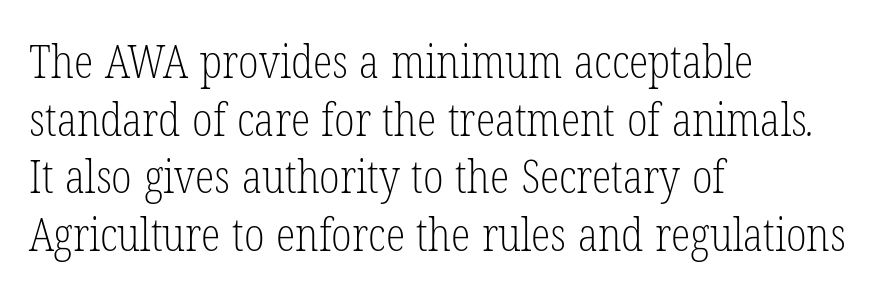
The letterforms sit at book weight or below. This rendering leaves character spacing at its baseline value. The line-height multiplier appears to be the usual default. The designer went with a serif here, giving each stem small feet. A clean baseline with only descenders dipping below it. The ragged edge is on the right, which tells us the setting is flush left.
